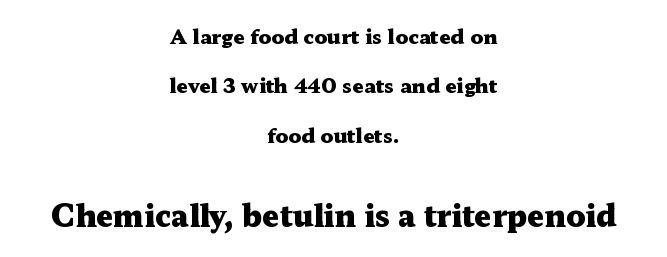
{"serif": "yes", "italic": "no", "bold": "yes", "weight": "heavy", "width": "wide", "stroke_contrast": "medium", "x_height": "medium", "monospaced": "no", "underline": "no", "align": "center", "line_spacing": "loose", "line_spacing_ratio": 2.47, "letter_spacing": "normal", "letter_spacing_em": 0.0, "larger_block": "second", "size_ratio": 1.5, "glyph_px": 30}
